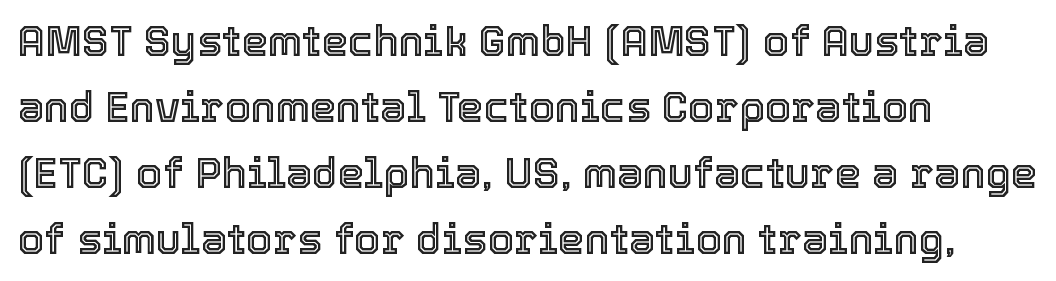
The image shows 42 px text type, upright; set left-aligned, normal line spacing (1.57x), normal letter spacing, not underlined; a medium x-height.
